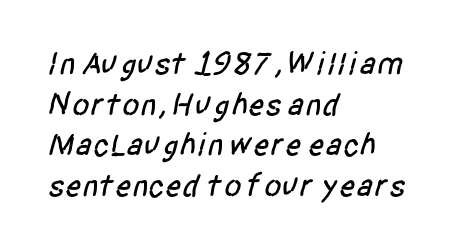
Normally led — the rows are evenly, conventionally spaced. Does extra space separate the letters? No, they use regular spacing. Check under the words: just untouched page. Serifs: no, the terminals of the letterforms are clean. Visually the block forms a straight wall on the left and a jagged coastline on the right.
